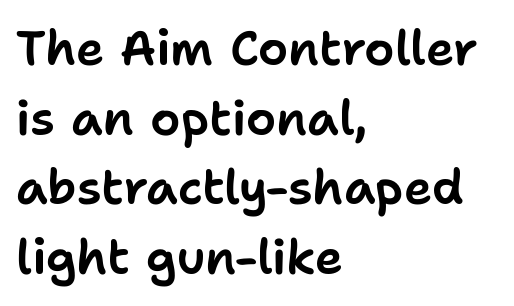
{"serif": "no", "italic": "no", "width": "normal", "stroke_contrast": "low", "x_height": "medium", "monospaced": "no", "underline": "no", "align": "left", "line_spacing": "normal", "line_spacing_ratio": 1.45, "letter_spacing": "normal", "letter_spacing_em": 0.0, "glyph_px": 48}
